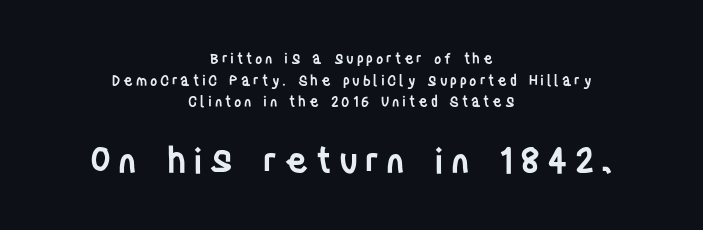
The image shows 35 px semibold, condensed sans-serif type, upright; set centered, normal line spacing (1.54x), unusually wide letter spacing (+0.2 em), not underlined; the second (bottom) block is 2.5x larger; low stroke contrast and a large x-height.
